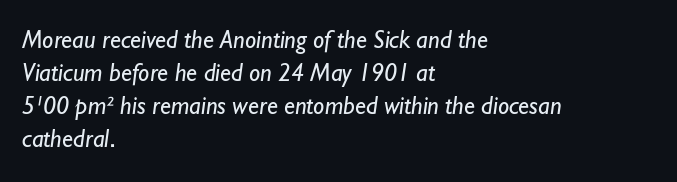
The image shows 25 px text type; set left-aligned, normal line spacing (1.32x), normal letter spacing, not underlined.
